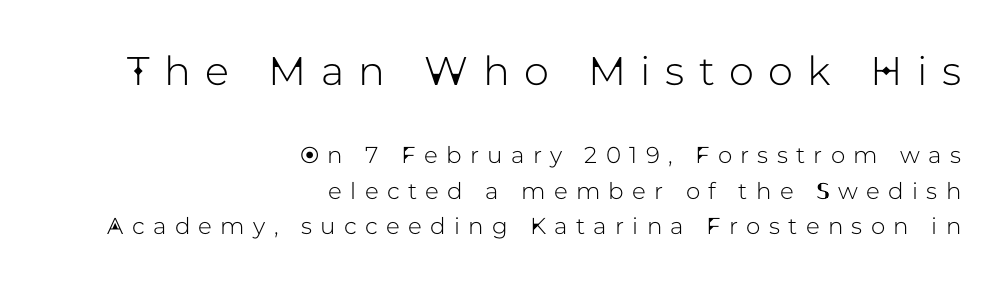
The passage shown has open, widely tracked lettering throughout. A flush-right, rag-left setting is used for this passage. Is this a fixed-width face? No — the glyphs have proportional, varying widths. Check where the strokes stop: nothing finishes them off — pure sans.
